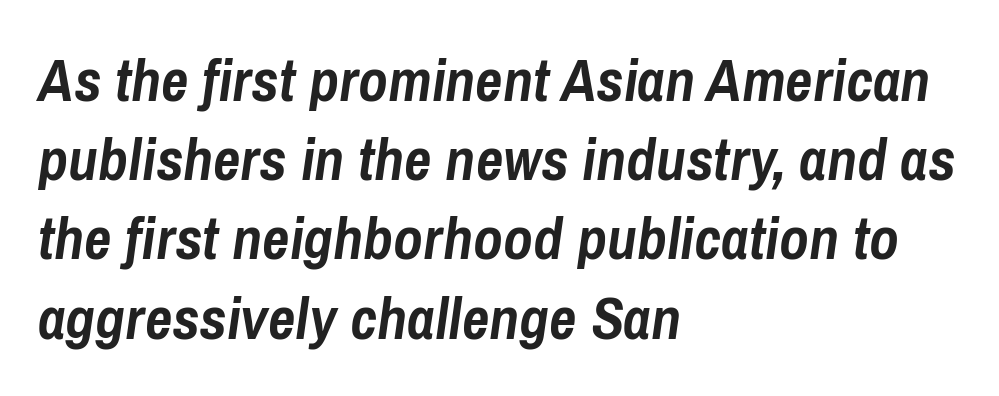
The image shows 60 px semibold, condensed type, italic (leaning right); set left-aligned, normal line spacing (1.32x), normal letter spacing, not underlined; low stroke contrast and a medium x-height.
